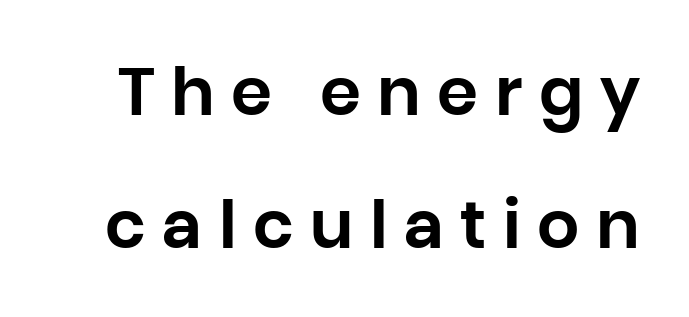
{"serif": "no", "italic": "no", "width": "normal", "stroke_contrast": "low", "x_height": "large", "monospaced": "no", "underline": "no", "line_spacing": "loose", "line_spacing_ratio": 2.02, "letter_spacing": "wide", "letter_spacing_em": 0.25, "glyph_px": 66}
